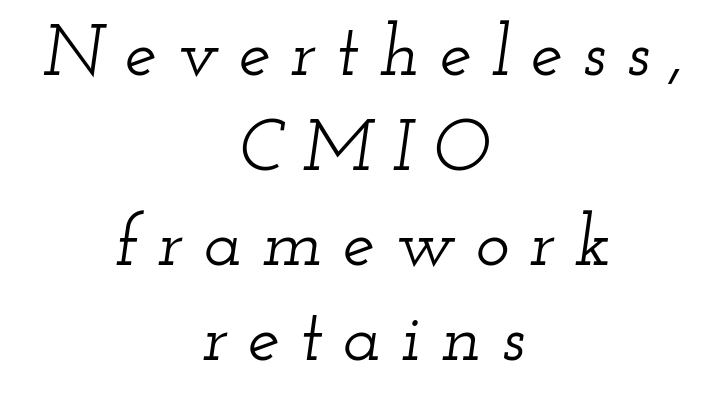
Q: Is the text italic (slanted)? A: Yes, it leans right by about 12 degrees.
Q: Is the typeface a serif or a sans-serif typeface? A: Serif.
Q: Is the text underlined? A: No.
Q: How is the paragraph aligned? A: Centered.
Q: Is the spacing between letters normal or unusually wide? A: Unusually wide.
Q: Is the spacing between lines tight, normal or loose? A: Normal.
Q: Width (condensed, normal, or wide)? A: Wide.
Q: Stroke contrast? A: Low.
Q: x-height? A: Small.
Q: Monospaced? A: No.
